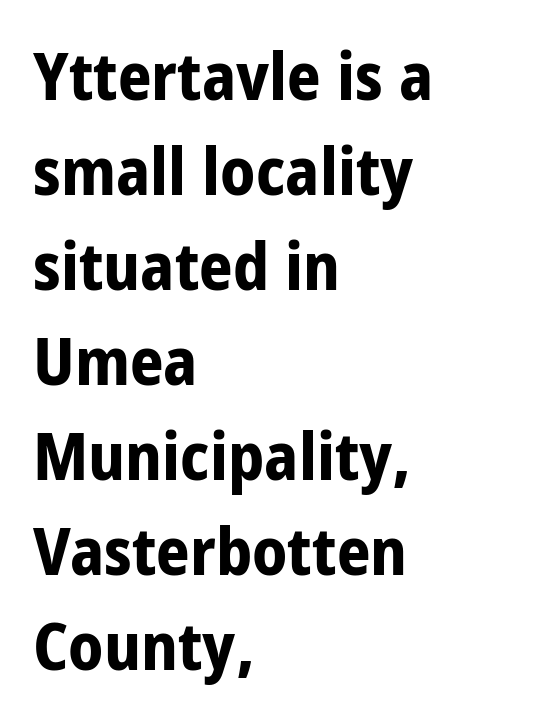
Q: Is the text bold? A: Yes.
Q: Is the text italic (slanted)? A: No, it is upright.
Q: Is the typeface a serif or a sans-serif typeface? A: Sans-serif.
Q: Is the text underlined? A: No.
Q: How is the paragraph aligned? A: Left-aligned.
Q: Is the spacing between letters normal or unusually wide? A: Normal.
Q: Is the spacing between lines tight, normal or loose? A: Normal.
Q: Width (condensed, normal, or wide)? A: Condensed.
Q: Stroke contrast? A: Low.
Q: x-height? A: Large.
Q: Monospaced? A: No.
